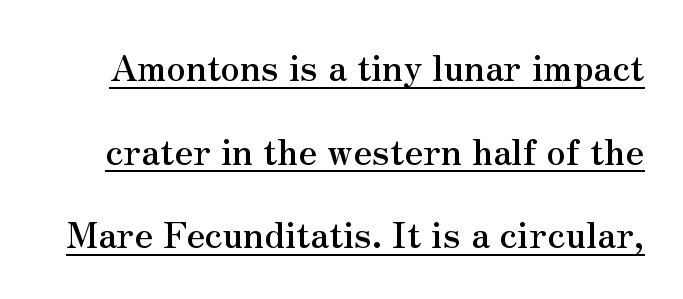
A continuous stroke trails under the words, as in a hyperlink. Does the lettering tilt? It doesn't — this is upright. The rendering keeps characters at their native spacing. Vertically, the passage feels expansive, rows floating well apart.
